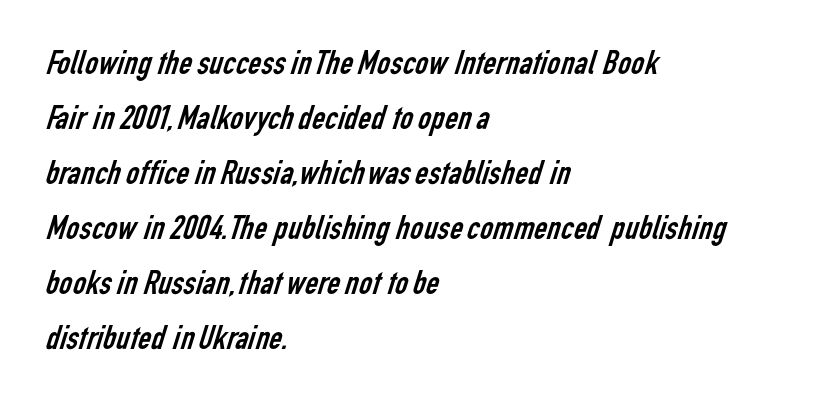
Q: Is the text bold? A: No.
Q: Is the typeface a serif or a sans-serif typeface? A: Sans-serif.
Q: Is the text underlined? A: No.
Q: How is the paragraph aligned? A: Left-aligned.
Q: Is the spacing between letters normal or unusually wide? A: Normal.
Q: Is the spacing between lines tight, normal or loose? A: Normal.
Q: Width (condensed, normal, or wide)? A: Condensed.
Q: Stroke contrast? A: Low.
Q: x-height? A: Medium.
Q: Monospaced? A: No.
